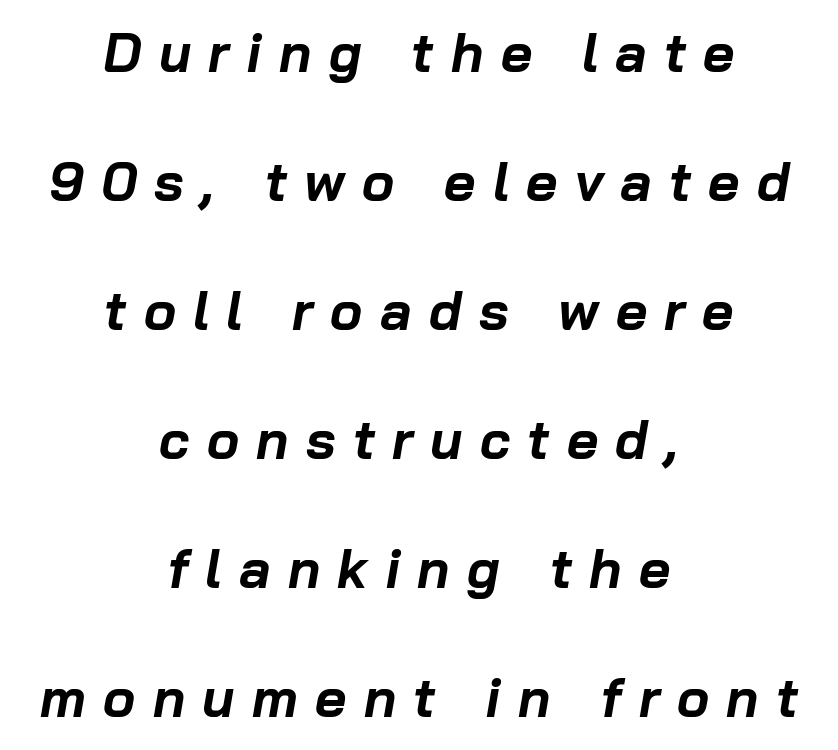
Q: Is the text bold? A: Yes.
Q: Is the text italic (slanted)? A: Yes, it leans right by about 10 degrees.
Q: Is the text underlined? A: No.
Q: How is the paragraph aligned? A: Centered.
Q: Is the spacing between letters normal or unusually wide? A: Unusually wide.
Q: Is the spacing between lines tight, normal or loose? A: Loose.
Q: Width (condensed, normal, or wide)? A: Normal.
Q: Stroke contrast? A: Low.
Q: x-height? A: Medium.
Q: Monospaced? A: No.
